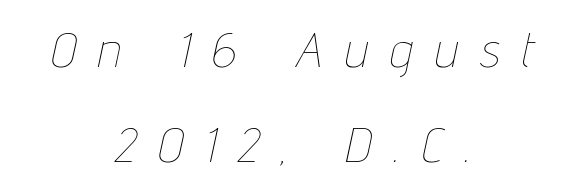
Q: Is the text bold? A: No.
Q: Is the text italic (slanted)? A: Yes, it leans right by about 12 degrees.
Q: Is the text underlined? A: No.
Q: How is the paragraph aligned? A: Centered.
Q: Is the spacing between letters normal or unusually wide? A: Unusually wide.
Q: Is the spacing between lines tight, normal or loose? A: Loose.
Q: Width (condensed, normal, or wide)? A: Condensed.
Q: Stroke contrast? A: Low.
Q: x-height? A: Medium.
Q: Monospaced? A: No.
